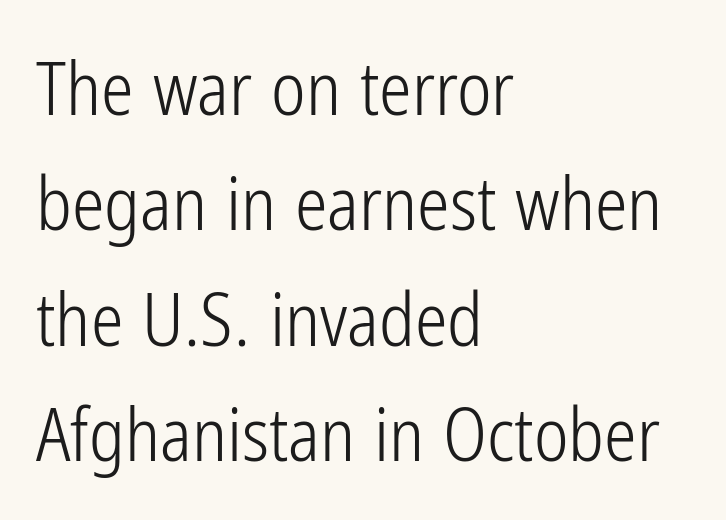
The image shows 73 px light, condensed sans-serif type, upright; set left-aligned, normal line spacing (1.58x), normal letter spacing, not underlined; low stroke contrast and a medium x-height.
